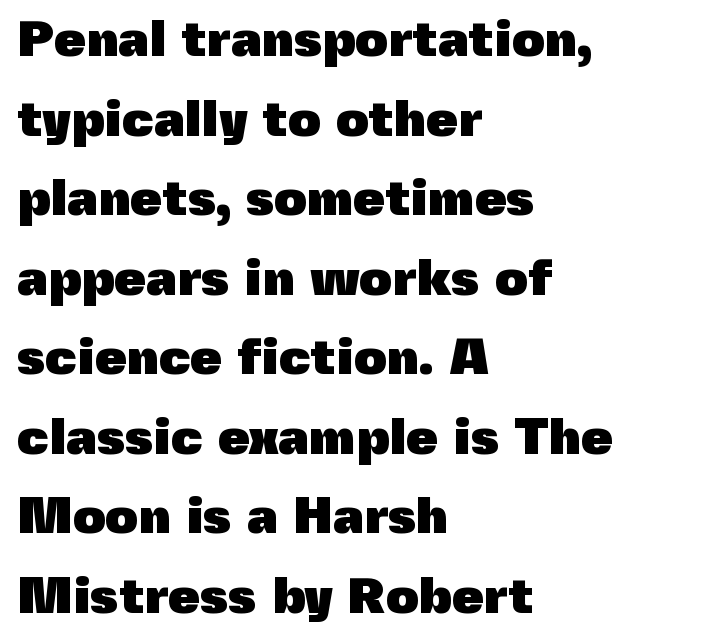
{"serif": "no", "italic": "no", "bold": "yes", "weight": "heavy", "width": "normal", "x_height": "medium", "monospaced": "no", "underline": "no", "align": "left", "line_spacing": "normal", "line_spacing_ratio": 1.56, "letter_spacing": "normal", "letter_spacing_em": 0.0, "glyph_px": 51}
